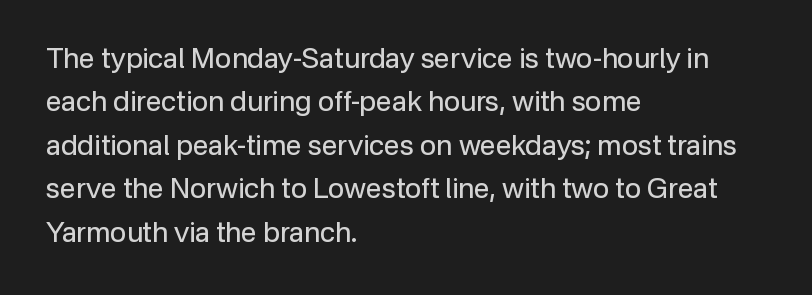
The image shows 28 px regular-weight sans-serif type, upright; set left-aligned, normal line spacing (1.55x), normal letter spacing, not underlined; low stroke contrast and a medium x-height.
